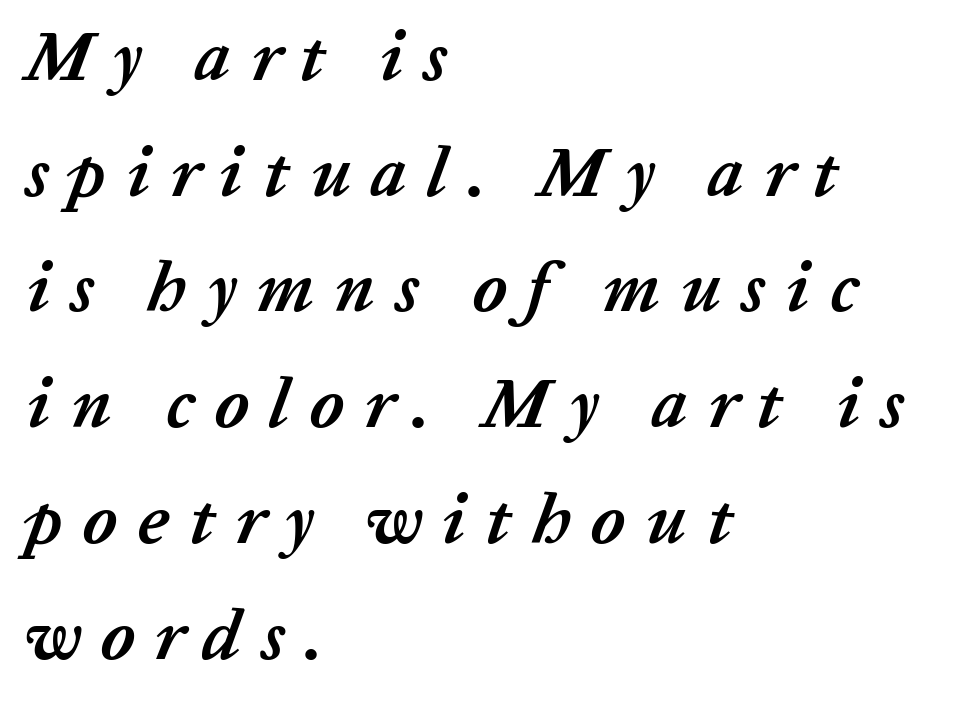
Q: Is the text bold? A: Yes.
Q: Is the text italic (slanted)? A: Yes, it leans right by about 20 degrees.
Q: Is the text underlined? A: No.
Q: How is the paragraph aligned? A: Left-aligned.
Q: Is the spacing between letters normal or unusually wide? A: Unusually wide.
Q: Is the spacing between lines tight, normal or loose? A: Normal.
Q: Width (condensed, normal, or wide)? A: Normal.
Q: Stroke contrast? A: Low.
Q: x-height? A: Medium.
Q: Monospaced? A: No.
